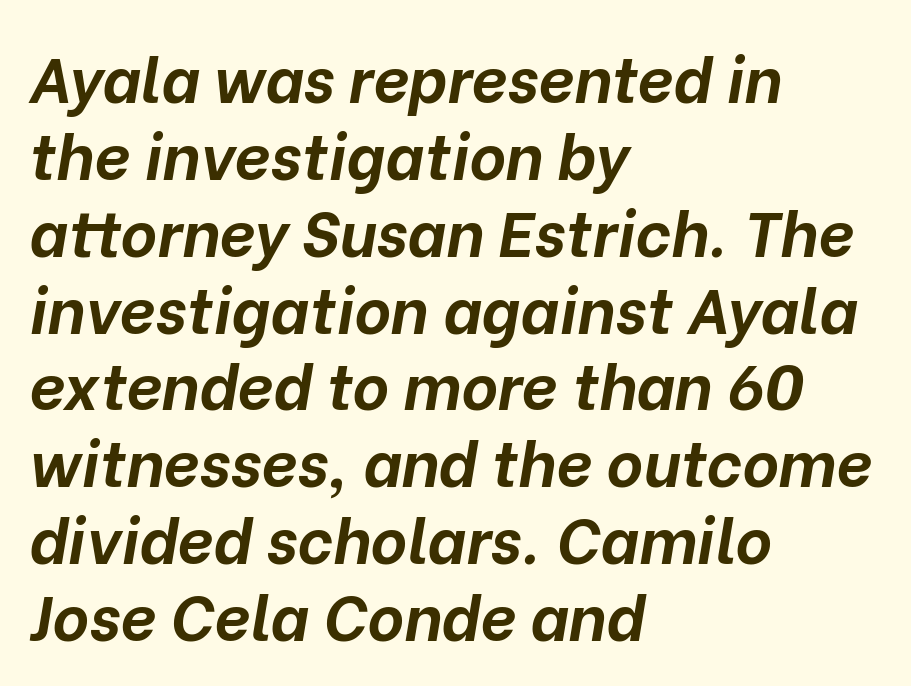
{"italic": "yes", "lean": "right", "slant_degrees": 10, "bold": "yes", "weight": "bold", "width": "normal", "stroke_contrast": "low", "x_height": "medium", "monospaced": "no", "underline": "no", "align": "left", "line_spacing_ratio": 1.22, "letter_spacing": "normal", "letter_spacing_em": 0.0, "glyph_px": 63}
